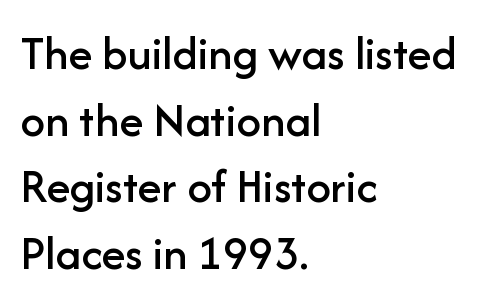
{"serif": "no", "italic": "no", "width": "normal", "stroke_contrast": "low", "x_height": "medium", "monospaced": "no", "underline": "no", "align": "left", "line_spacing": "normal", "line_spacing_ratio": 1.36, "letter_spacing": "normal", "letter_spacing_em": 0.0, "glyph_px": 49}
